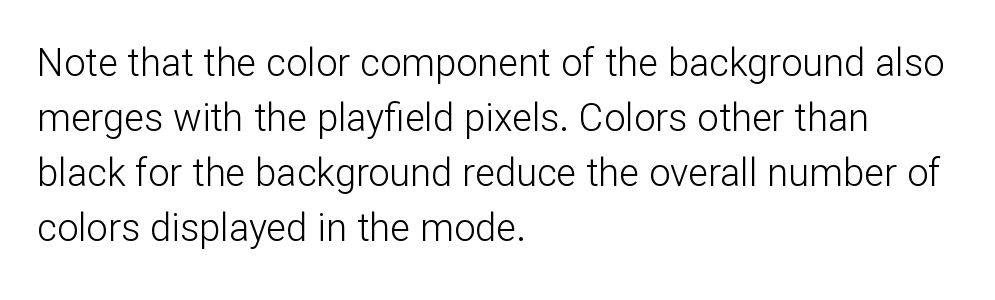
{"serif": "no", "italic": "no", "bold": "no", "weight": "light", "width": "normal", "stroke_contrast": "low", "x_height": "medium", "monospaced": "no", "underline": "no", "align": "left", "line_spacing": "normal", "line_spacing_ratio": 1.45, "letter_spacing": "normal", "letter_spacing_em": 0.0, "glyph_px": 38}
